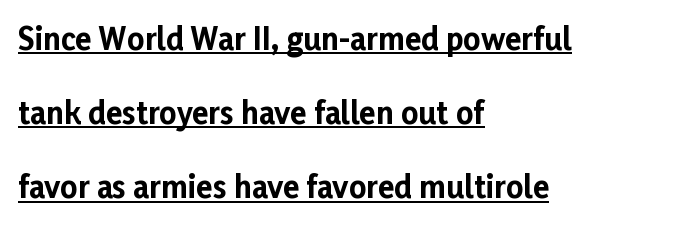
Q: Is the text bold? A: Yes.
Q: Is the text italic (slanted)? A: No, it is upright.
Q: Is the typeface a serif or a sans-serif typeface? A: Sans-serif.
Q: Is the text underlined? A: Yes.
Q: How is the paragraph aligned? A: Left-aligned.
Q: Is the spacing between letters normal or unusually wide? A: Normal.
Q: Is the spacing between lines tight, normal or loose? A: Loose.
Q: Width (condensed, normal, or wide)? A: Normal.
Q: Stroke contrast? A: Low.
Q: x-height? A: Medium.
Q: Monospaced? A: No.
